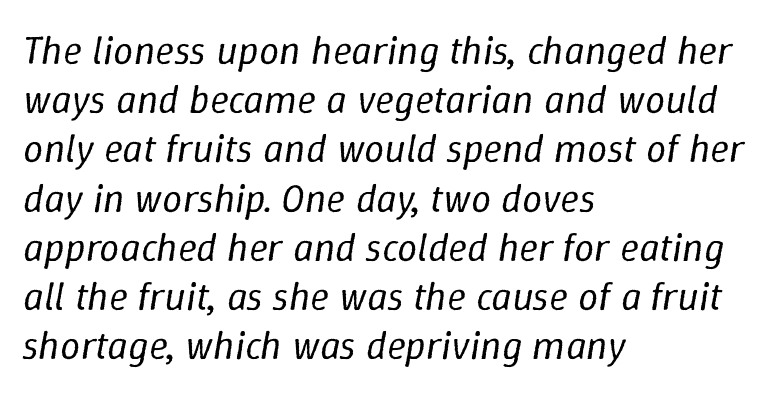
The image shows 40 px regular-weight type, italic (leaning right); set left-aligned, line spacing 1.23x, normal letter spacing, not underlined; low stroke contrast and a medium x-height.
